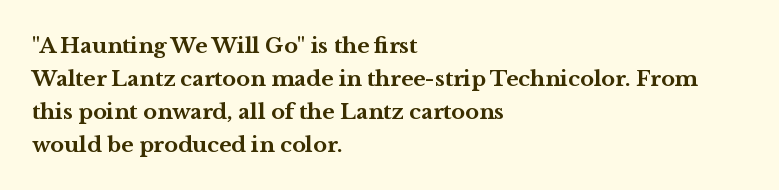
The image shows 21 px bold type, upright; set left-aligned, normal line spacing (1.57x), normal letter spacing, not underlined.
